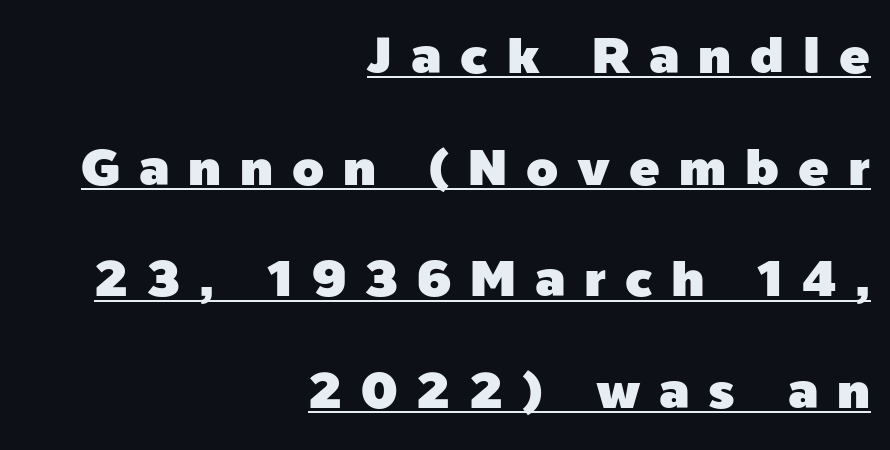
Tall strokes in this sample are plumb rather than angled. This sample is right-justified, so line beginnings fall wherever the words allow. The rendered words wear a rule along their underside. Does the leading feel generous? Absolutely, it's lavish. The horizontal fit of the characters is loose and conspicuously gappy.
